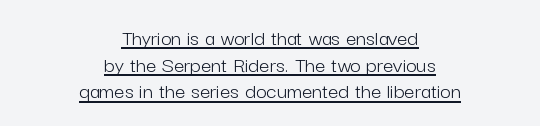
Quick note: not italic, upright. Is the type heavy? It reads as light-to-regular instead. Default kerning and tracking; the words read as compact shapes. The rendering positions every line midway between the sides. A typographer would call this underscored text.
